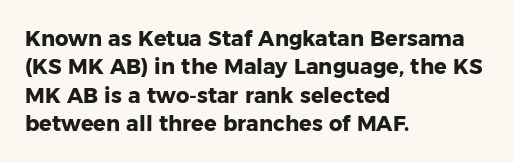
Q: Is the text bold? A: Yes.
Q: Is the text italic (slanted)? A: No, it is upright.
Q: Is the text underlined? A: No.
Q: How is the paragraph aligned? A: Left-aligned.
Q: Is the spacing between letters normal or unusually wide? A: Normal.
Q: Is the spacing between lines tight, normal or loose? A: Normal.
